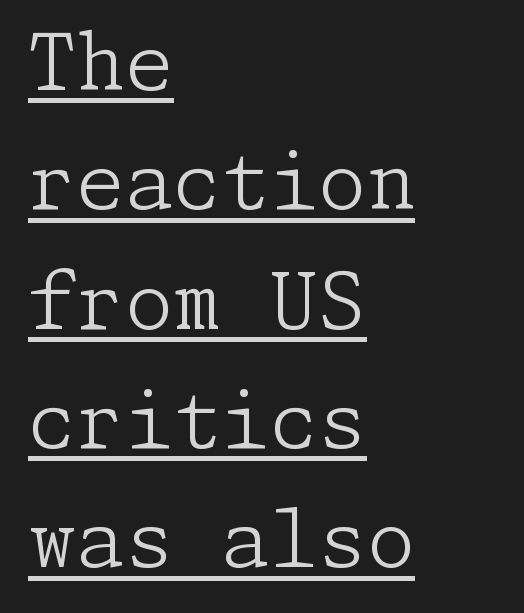
The image shows 78 px light serif type, upright; set left-aligned, normal line spacing (1.53x), normal letter spacing, underlined; low stroke contrast and a medium x-height.
